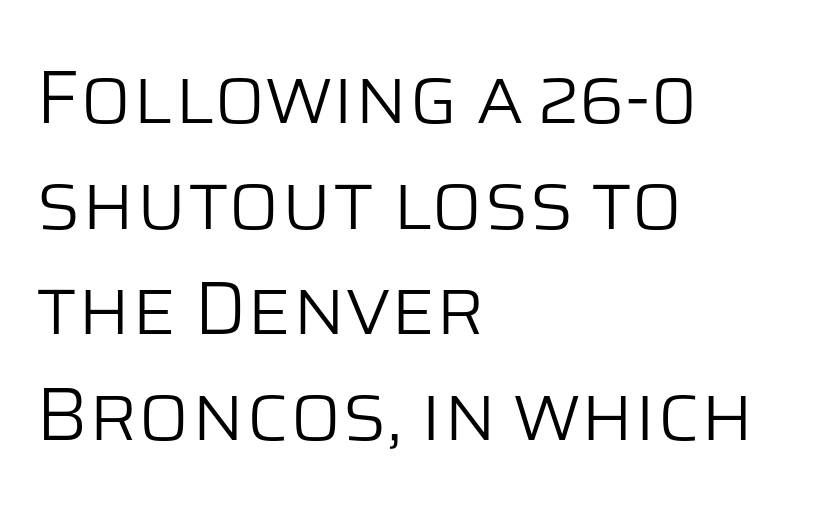
The image shows 76 px light sans-serif type, upright; set left-aligned, normal line spacing (1.39x), normal letter spacing, not underlined; low stroke contrast and a large x-height.
